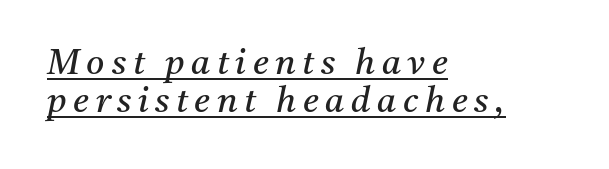
The image shows 35 px regular-weight serif type, italic (leaning right); set left-aligned, tight line spacing (1.1x), underlined; medium stroke contrast and a medium x-height.
